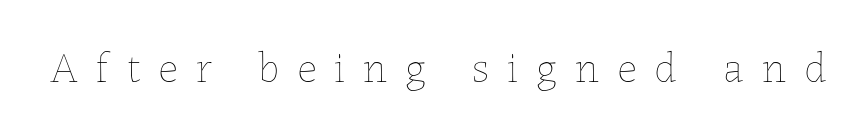
The image shows 43 px thin type, upright; set unusually wide letter spacing (+0.42 em), not underlined; low stroke contrast and a medium x-height.
